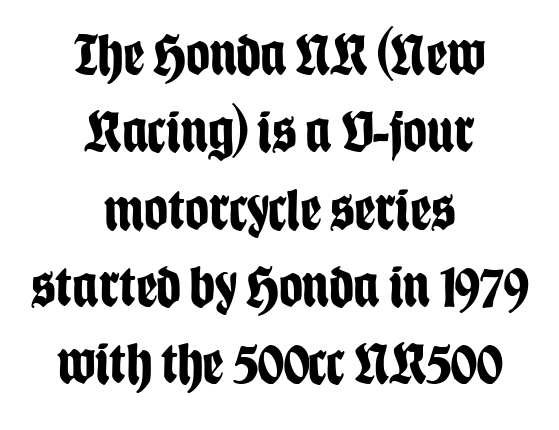
{"serif": "no", "italic": "no", "bold": "yes", "weight": "bold", "width": "condensed", "stroke_contrast": "low", "x_height": "large", "monospaced": "no", "underline": "no", "align": "center", "line_spacing": "normal", "line_spacing_ratio": 1.31, "letter_spacing": "normal", "letter_spacing_em": 0.0, "glyph_px": 59}
